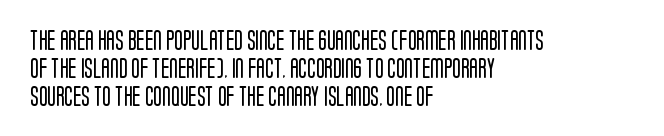
Nothing heavy about these letters — not bold at all. Compared with a centered layout, this one pins lines to the left instead. Spacing between characters is what you'd get straight out of the box. Posture: vertical. Anything drawn beneath the words? Only blank space.
